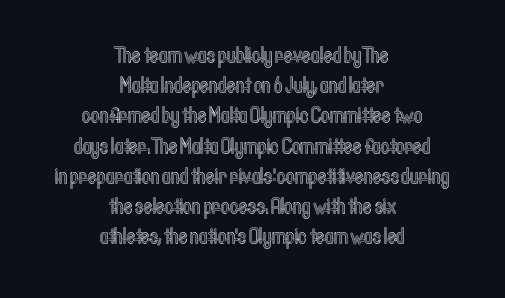
Ascenders rise straight up at ninety degrees. This sample uses plain, unmodified letter spacing. The specimen omits any rule beneath the text block's lines. Students, observe: this is what conventionally led text looks like. Compared with a flush-left layout, this one balances lines on the center instead.
